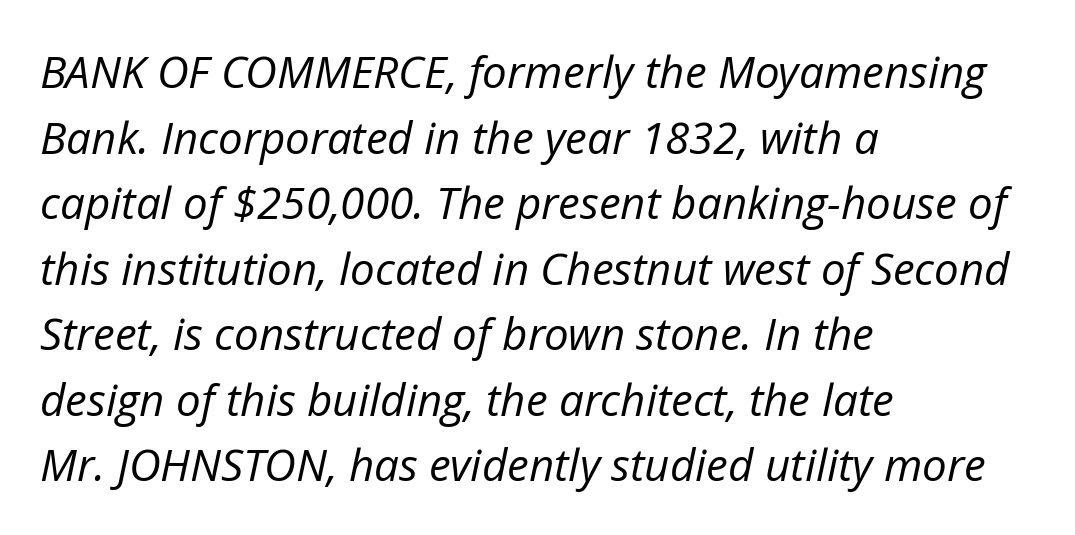
{"italic": "yes", "lean": "right", "slant_degrees": 12, "bold": "no", "weight": "regular", "width": "normal", "stroke_contrast": "low", "x_height": "medium", "monospaced": "no", "underline": "no", "align": "left", "line_spacing": "normal", "line_spacing_ratio": 1.49, "letter_spacing": "normal", "letter_spacing_em": 0.0, "glyph_px": 44}
